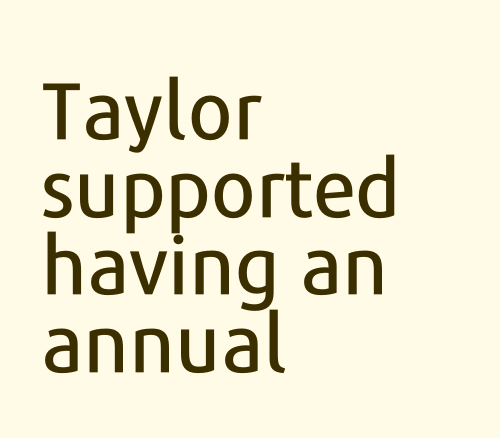
No feet cap the strokes, marking this as sans-serif type. The font's upright variant was chosen for this text. In terms of leading, this rendering errs on the cramped side. You could call the tracking neutral — neither tight nor loose. These lines stack with their left ends in a neat column. A typesetter would call this proportional, since set widths differ per character.
